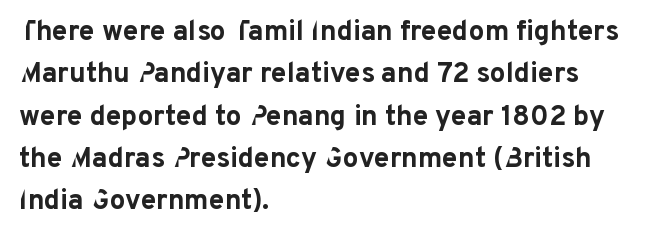
Q: Is the text bold? A: Yes.
Q: Is the text italic (slanted)? A: No, it is upright.
Q: Is the typeface a serif or a sans-serif typeface? A: Sans-serif.
Q: Is the text underlined? A: No.
Q: How is the paragraph aligned? A: Left-aligned.
Q: Is the spacing between letters normal or unusually wide? A: Normal.
Q: Is the spacing between lines tight, normal or loose? A: Normal.
Q: Width (condensed, normal, or wide)? A: Normal.
Q: Stroke contrast? A: Low.
Q: x-height? A: Medium.
Q: Monospaced? A: No.
